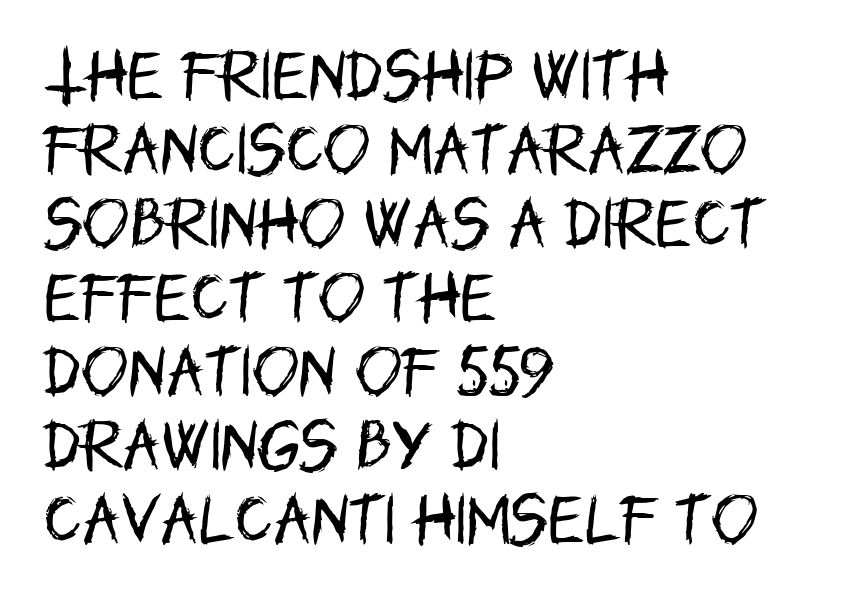
{"serif": "no", "italic": "no", "bold": "no", "weight": "regular", "width": "condensed", "stroke_contrast": "low", "x_height": "large", "monospaced": "no", "underline": "no", "align": "left", "line_spacing": "normal", "line_spacing_ratio": 1.32, "letter_spacing": "normal", "letter_spacing_em": 0.0, "glyph_px": 56}
